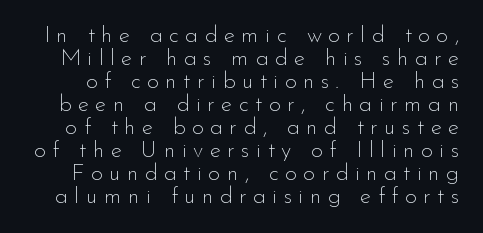
The image shows 23 px text type, upright; set tight line spacing (1.0x), unusually wide letter spacing (+0.28 em), not underlined.
